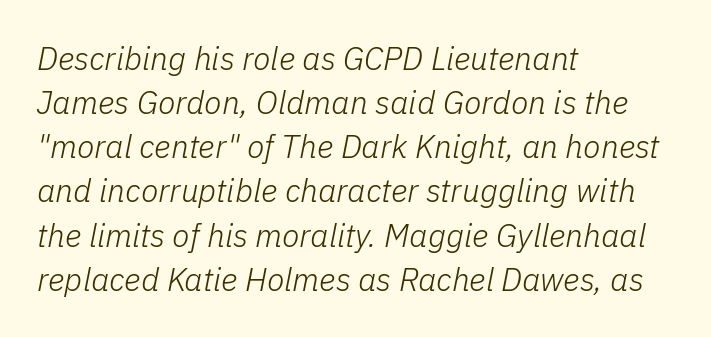
{"italic": "yes", "lean": "right", "slant_degrees": 11, "bold": "no", "weight": "light", "width": "normal", "stroke_contrast": "low", "x_height": "medium", "monospaced": "no", "underline": "no", "align": "left", "line_spacing": "normal", "line_spacing_ratio": 1.38, "letter_spacing": "normal", "letter_spacing_em": 0.0, "glyph_px": 32}
